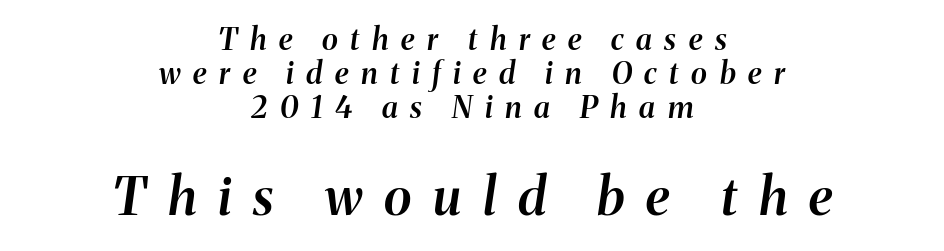
Q: Is the text bold? A: Semi-bold.
Q: Is the text italic (slanted)? A: Yes, it leans right by about 8 degrees.
Q: Is the text underlined? A: No.
Q: How is the paragraph aligned? A: Centered.
Q: Is the spacing between letters normal or unusually wide? A: Unusually wide.
Q: Is the spacing between lines tight, normal or loose? A: Tight.
Q: Which block of text is set in a larger size, the first (top) or the second (bottom)? A: The second (bottom) one.
Q: Width (condensed, normal, or wide)? A: Normal.
Q: Stroke contrast? A: Medium.
Q: x-height? A: Medium.
Q: Monospaced? A: No.
